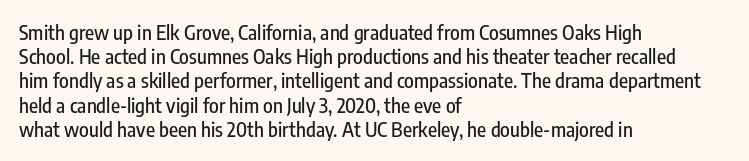
{"italic": "no", "underline": "no", "align": "left", "line_spacing_ratio": 1.21, "letter_spacing": "normal", "letter_spacing_em": 0.0, "glyph_px": 20}
